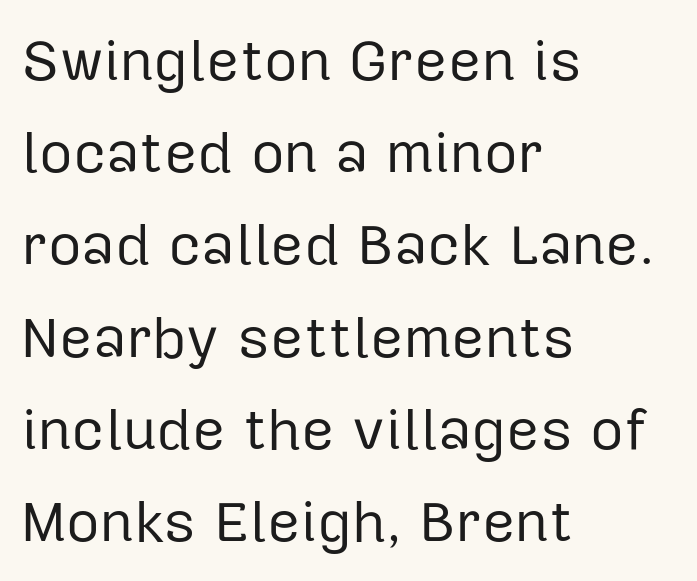
Does the copy run flush right? No — it runs flush left. The letters stand straight up with perfectly vertical stems. Do the characters align in a grid? No, the font is proportional. Bold? No — there's no thickening of the strokes. The face used here is a sans, in the tradition of grotesques and geometrics. No extra tracking has been applied to these lines.
